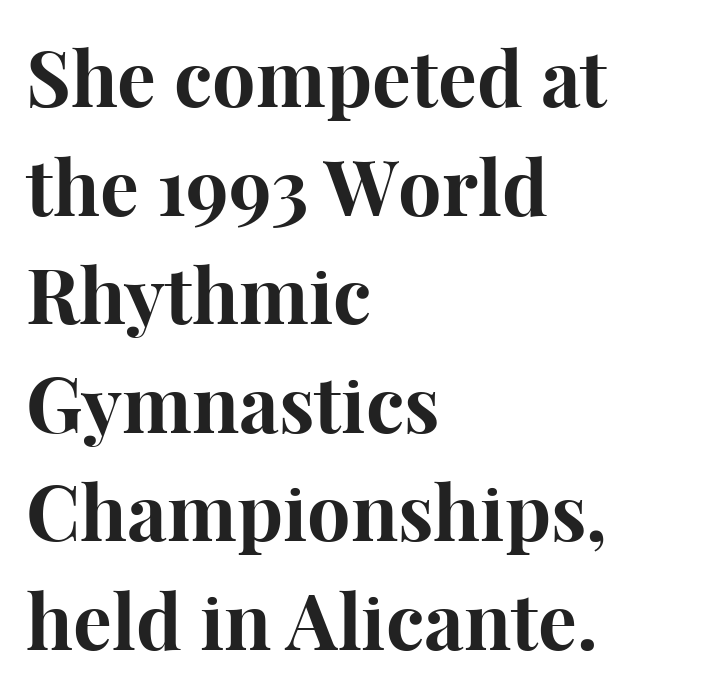
The image shows 77 px bold serif type, upright; set left-aligned, normal line spacing (1.41x), normal letter spacing, not underlined; high stroke contrast and a medium x-height.
